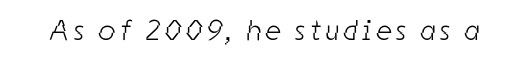
{"serif": "no", "bold": "no", "weight": "light", "width": "condensed", "stroke_contrast": "low", "x_height": "medium", "monospaced": "no", "underline": "no", "glyph_px": 29}
